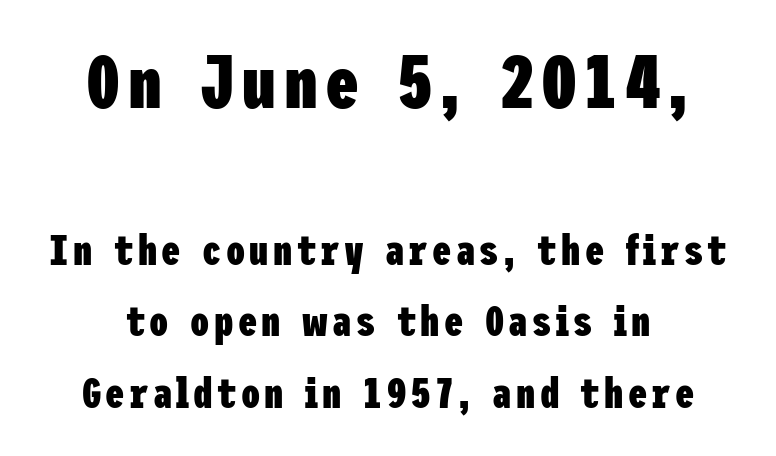
Q: Is the text bold? A: Yes.
Q: Is the text italic (slanted)? A: No, it is upright.
Q: Is the typeface a serif or a sans-serif typeface? A: Sans-serif.
Q: Is the text underlined? A: No.
Q: Is the spacing between lines tight, normal or loose? A: Normal.
Q: Which block of text is set in a larger size, the first (top) or the second (bottom)? A: The first (top) one.
Q: Width (condensed, normal, or wide)? A: Condensed.
Q: Stroke contrast? A: Low.
Q: x-height? A: Medium.
